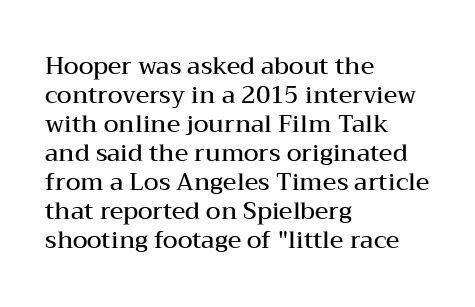
A fair bit of extra ink — the face is semibold, not bold. Reading down the block, your eye returns to a fixed left position each line. Style check: upright. Compared with typical body copy, the letter spacing here is the same. The passage shown is not underscored anywhere.
